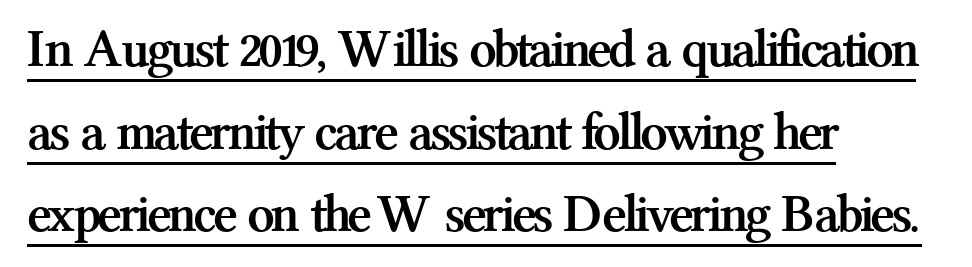
The image shows 54 px semibold serif type, upright; set left-aligned, normal line spacing (1.53x), normal letter spacing, underlined; medium stroke contrast and a medium x-height.
